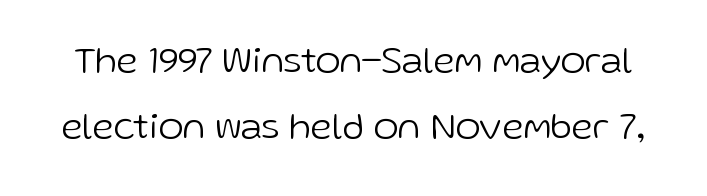
{"serif": "no", "italic": "no", "bold": "no", "weight": "light", "width": "normal", "stroke_contrast": "low", "x_height": "medium", "monospaced": "no", "underline": "no", "line_spacing_ratio": 1.74, "letter_spacing": "normal", "letter_spacing_em": 0.0, "glyph_px": 38}
